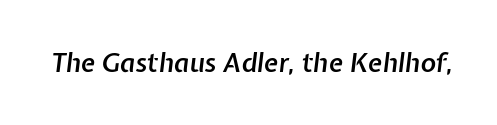
The image shows 26 px text type, italic (leaning right); set normal letter spacing, not underlined.
